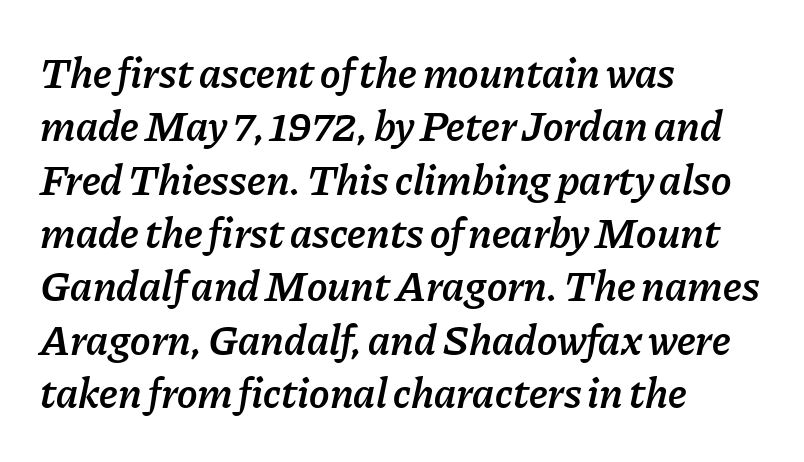
Q: Is the text bold? A: Semi-bold.
Q: Is the text italic (slanted)? A: Yes, it leans right by about 11 degrees.
Q: Is the text underlined? A: No.
Q: How is the paragraph aligned? A: Left-aligned.
Q: Is the spacing between letters normal or unusually wide? A: Normal.
Q: Width (condensed, normal, or wide)? A: Normal.
Q: Stroke contrast? A: Low.
Q: x-height? A: Medium.
Q: Monospaced? A: No.
